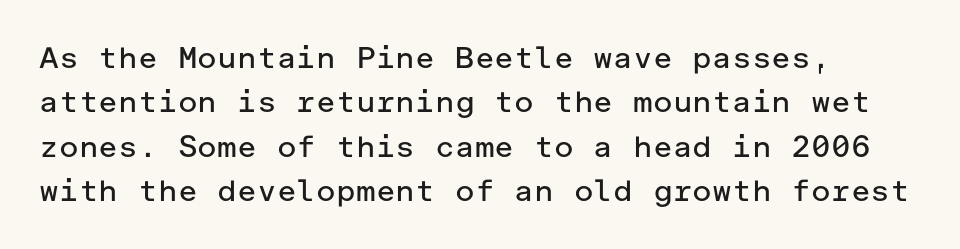
This rendering uses left alignment, leaving the right contour irregular. Check under the words: just untouched page. This sample uses an upright cut, with every glyph sitting square on the baseline. The vertical gap from one line to the next is medium. The strokes carry an ordinary text weight at most. Characters follow at the spacing the type designer built in.
